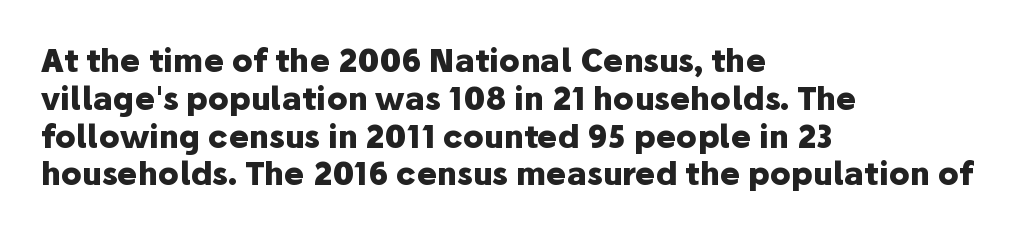
Varying glyph widths throughout — classic text-font behaviour. The passage shown is emphatically bold. The gap between lines stays unmarked. This sample is left-justified, so line endings fall wherever the words run out. No feet cap the strokes, marking this as sans-serif type.
